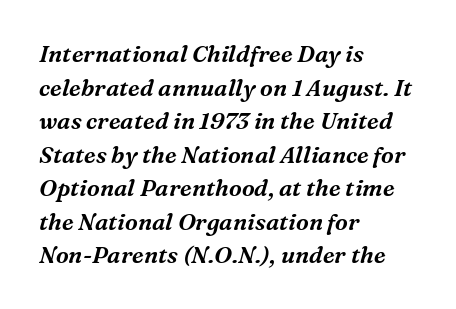
The image shows 23 px text type, italic (leaning right); set left-aligned, normal line spacing (1.46x), normal letter spacing, not underlined.
